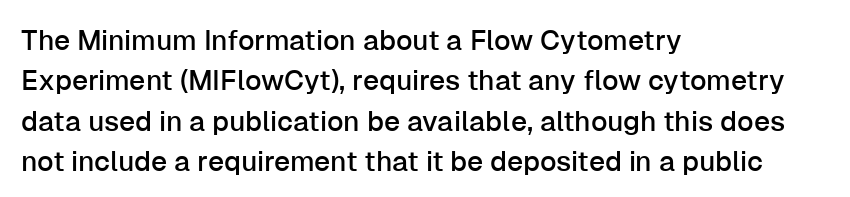
Q: Is the text italic (slanted)? A: No, it is upright.
Q: Is the typeface a serif or a sans-serif typeface? A: Sans-serif.
Q: Is the text underlined? A: No.
Q: How is the paragraph aligned? A: Left-aligned.
Q: Is the spacing between letters normal or unusually wide? A: Normal.
Q: Is the spacing between lines tight, normal or loose? A: Normal.
Q: Width (condensed, normal, or wide)? A: Normal.
Q: Stroke contrast? A: Low.
Q: x-height? A: Medium.
Q: Monospaced? A: No.
